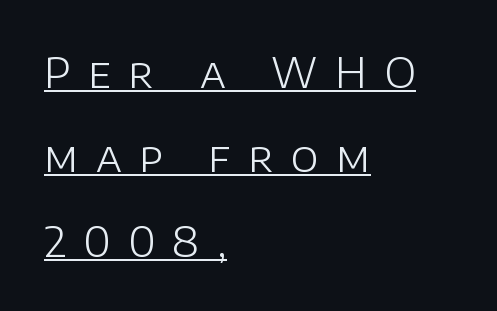
Weight: regular or lighter. Spacing verdict: proportional, widths tailored to each character. Is there much room between lines? Yes — plenty of vertical air separates them. Characters follow at a spacing far wider than the type designer built in. The rendered words wear a rule along their underside.
